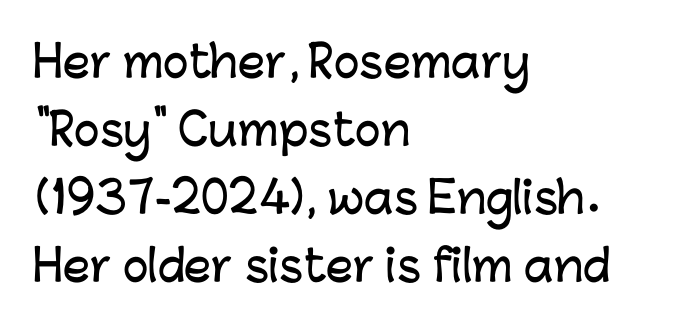
The typeface chosen for these lines omits serifs. A typesetter would call this leading conventional body-copy spacing. Quick note: underline off. The ragged edge is on the right, which tells us the setting is flush left. These lines keep a tight, regular rhythm from letter to letter.
